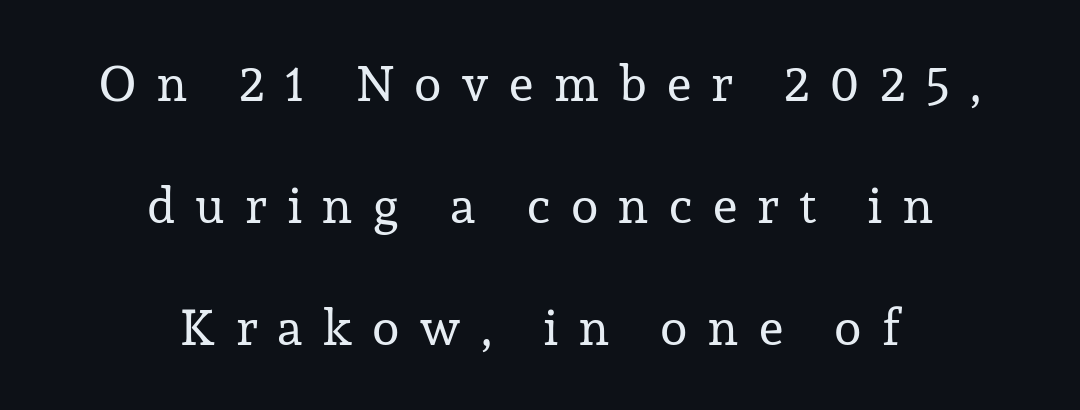
{"serif": "yes", "italic": "no", "bold": "no", "weight": "regular", "width": "normal", "stroke_contrast": "low", "x_height": "medium", "monospaced": "no", "underline": "no", "align": "center", "line_spacing": "loose", "line_spacing_ratio": 2.44, "letter_spacing": "wide", "letter_spacing_em": 0.41, "glyph_px": 50}
